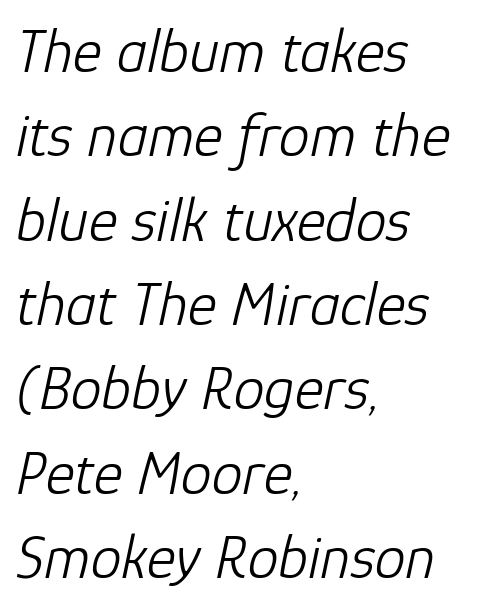
The image shows 62 px light type, italic (leaning right); set left-aligned, normal line spacing (1.36x), normal letter spacing, not underlined; low stroke contrast and a medium x-height.
